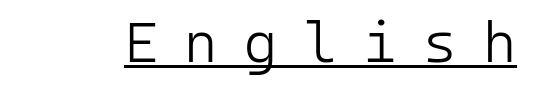
A typesetter would call this heavily tracked-out type. Typographically, this falls in the sans-serif category. Each line of the rendering has a horizontal stroke beneath the glyphs. Every character sits straight up, as roman type does. Fixed-width glyphs throughout — classic coding-font behaviour.
